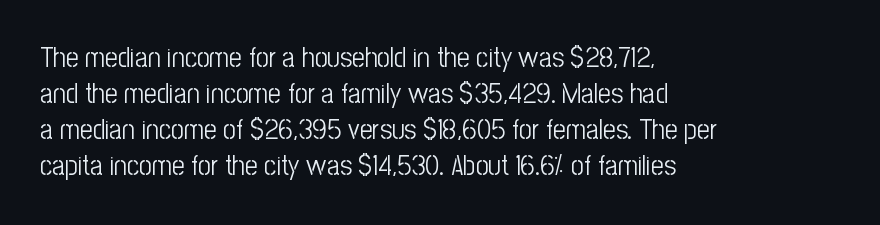
Visually the block forms a straight wall on the left and a jagged coastline on the right. Characters follow at the spacing the type designer built in. Underlining? Definitely not there. Heaviness? Minimal to ordinary, like unemphasized prose. Each letter keeps its own natural width here, so spacing adapts to shape. The typography opts for an upright posture over an oblique one.
